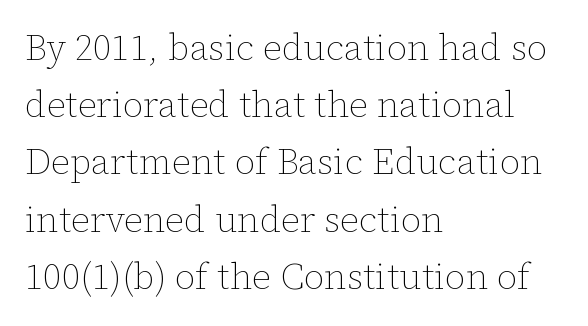
{"italic": "no", "bold": "no", "weight": "thin", "width": "normal", "stroke_contrast": "low", "x_height": "medium", "monospaced": "no", "underline": "no", "align": "left", "line_spacing": "normal", "line_spacing_ratio": 1.59, "letter_spacing": "normal", "letter_spacing_em": 0.0, "glyph_px": 36}
